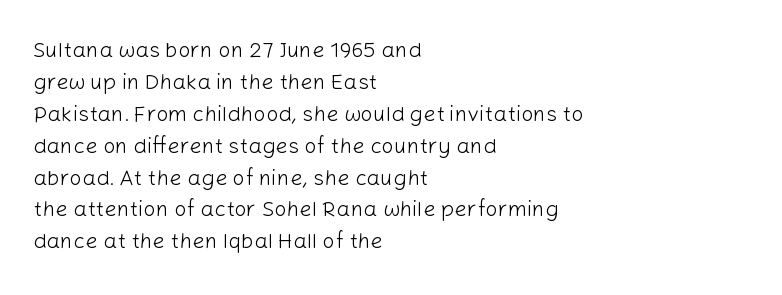
{"italic": "no", "bold": "no", "underline": "no", "align": "left", "line_spacing": "normal", "line_spacing_ratio": 1.45, "letter_spacing": "normal", "letter_spacing_em": 0.0, "glyph_px": 22}
